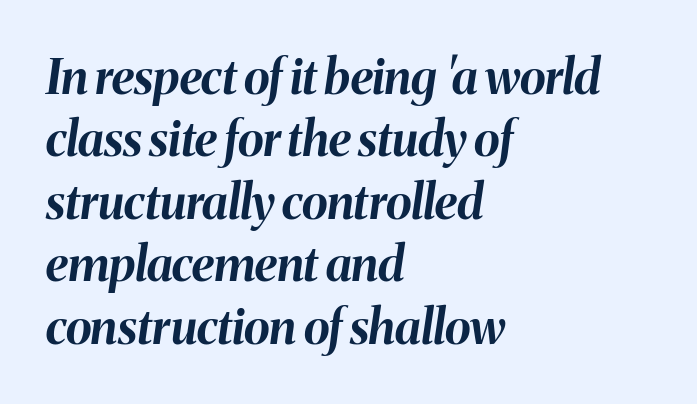
The image shows 48 px bold type, italic (leaning right); set left-aligned, normal line spacing (1.3x), normal letter spacing, not underlined; medium stroke contrast and a medium x-height.
